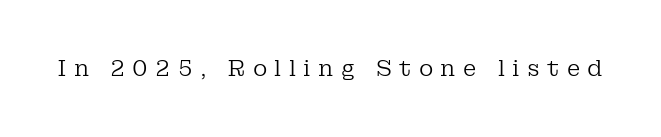
{"italic": "no", "bold": "no", "underline": "no", "letter_spacing": "wide", "letter_spacing_em": 0.34, "glyph_px": 22}
